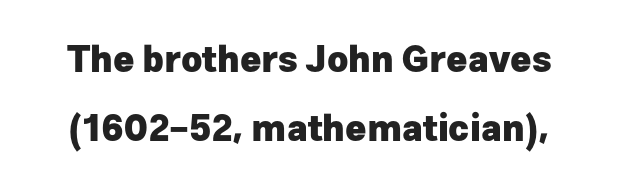
Q: Is the text bold? A: Yes.
Q: Is the text italic (slanted)? A: No, it is upright.
Q: Is the typeface a serif or a sans-serif typeface? A: Sans-serif.
Q: Is the text underlined? A: No.
Q: Is the spacing between letters normal or unusually wide? A: Normal.
Q: Is the spacing between lines tight, normal or loose? A: Loose.
Q: Width (condensed, normal, or wide)? A: Normal.
Q: Stroke contrast? A: Low.
Q: x-height? A: Medium.
Q: Monospaced? A: No.
